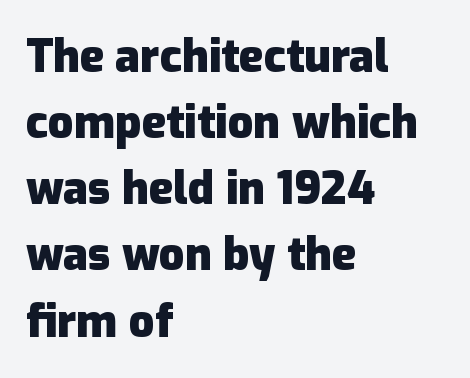
Q: Is the text bold? A: Yes.
Q: Is the text italic (slanted)? A: No, it is upright.
Q: Is the typeface a serif or a sans-serif typeface? A: Sans-serif.
Q: Is the text underlined? A: No.
Q: How is the paragraph aligned? A: Left-aligned.
Q: Is the spacing between letters normal or unusually wide? A: Normal.
Q: Is the spacing between lines tight, normal or loose? A: Normal.
Q: Width (condensed, normal, or wide)? A: Normal.
Q: Stroke contrast? A: Low.
Q: x-height? A: Medium.
Q: Monospaced? A: No.
